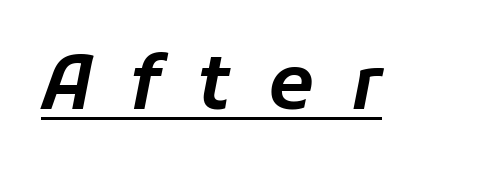
Q: Is the text italic (slanted)? A: Yes, it leans right by about 11 degrees.
Q: Is the text underlined? A: Yes.
Q: Is the spacing between letters normal or unusually wide? A: Unusually wide.
Q: Width (condensed, normal, or wide)? A: Normal.
Q: Stroke contrast? A: Low.
Q: x-height? A: Medium.
Q: Monospaced? A: No.
